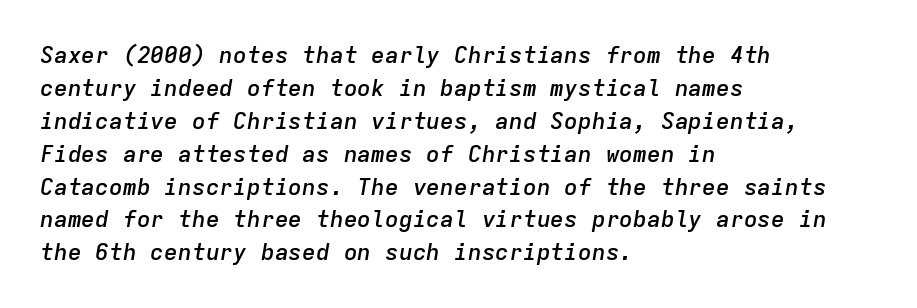
Students, note that the glyphs here touch the page at normal intervals. Line spacing here is normal. When letters slant like this, we call the style italic. Its strokes are somewhat broadened, the hallmark of semibold type. A student would call this left alignment; a typographer would say flush left, rag right.
